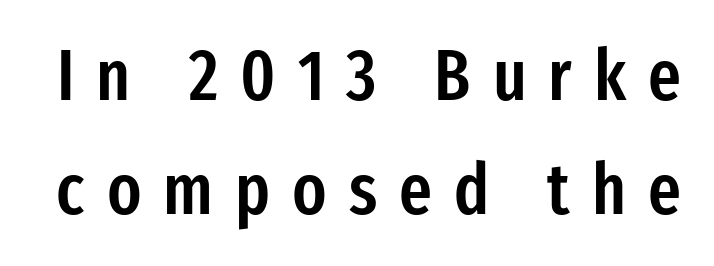
These words are printed semibold, heavier than regular yet not bold. Reading down the column, the eye jumps a familiar distance to each next line. Check the space under the baseline: it is left empty. Characters follow at a spacing far wider than the type designer built in. Looks like regular typesetting: each glyph gets only the width it needs.
